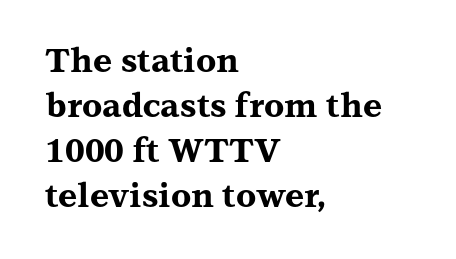
Q: Is the text bold? A: Yes.
Q: Is the text italic (slanted)? A: No, it is upright.
Q: Is the typeface a serif or a sans-serif typeface? A: Serif.
Q: Is the text underlined? A: No.
Q: How is the paragraph aligned? A: Left-aligned.
Q: Is the spacing between letters normal or unusually wide? A: Normal.
Q: Is the spacing between lines tight, normal or loose? A: Normal.
Q: Width (condensed, normal, or wide)? A: Wide.
Q: Stroke contrast? A: Medium.
Q: x-height? A: Medium.
Q: Monospaced? A: No.
